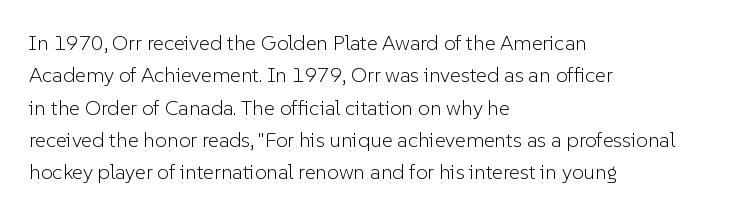
{"italic": "no", "bold": "no", "underline": "no", "align": "left", "line_spacing": "normal", "line_spacing_ratio": 1.54, "letter_spacing": "normal", "letter_spacing_em": 0.0, "glyph_px": 21}
